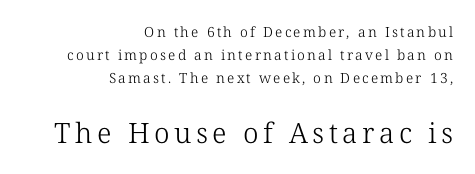
Q: Is the text bold? A: No.
Q: Is the text italic (slanted)? A: No, it is upright.
Q: Is the typeface a serif or a sans-serif typeface? A: Serif.
Q: Is the text underlined? A: No.
Q: How is the paragraph aligned? A: Right-aligned.
Q: Is the spacing between lines tight, normal or loose? A: Normal.
Q: Which block of text is set in a larger size, the first (top) or the second (bottom)? A: The second (bottom) one.
Q: Width (condensed, normal, or wide)? A: Normal.
Q: Stroke contrast? A: Low.
Q: x-height? A: Medium.
Q: Monospaced? A: No.
